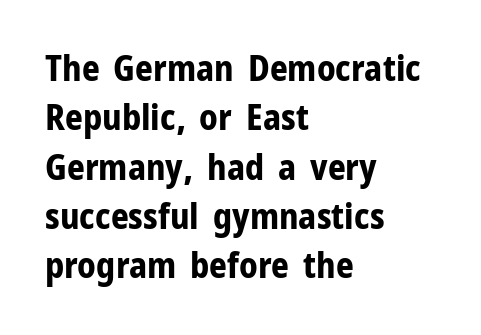
{"serif": "no", "italic": "no", "bold": "yes", "weight": "bold", "width": "normal", "stroke_contrast": "low", "x_height": "medium", "monospaced": "no", "underline": "no", "align": "left", "line_spacing": "normal", "line_spacing_ratio": 1.41, "letter_spacing": "normal", "letter_spacing_em": 0.0, "glyph_px": 35}
